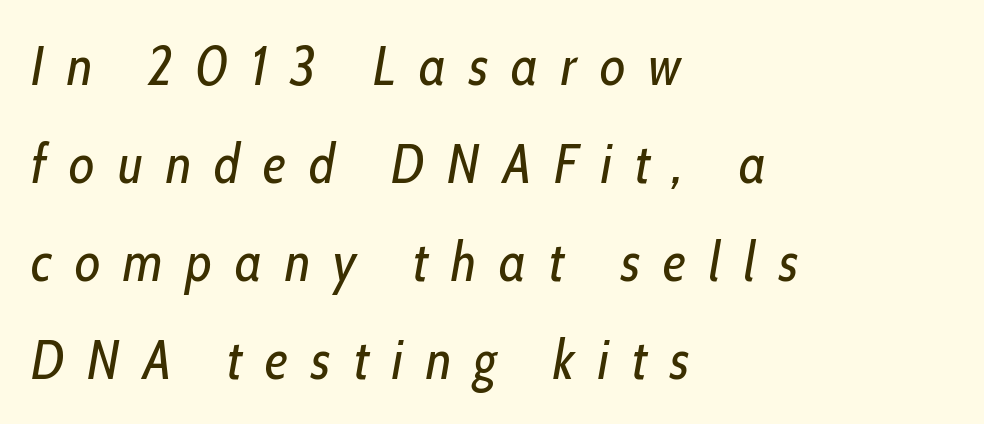
Nothing heavy about these letters — not bold at all. The line texture is sparse and dotted thanks to wide tracking. An italicized treatment has been applied to the whole sample. Beneath every word, the page is bare. The letters advance in unequal steps, a hallmark of proportional type. In CSS terms this would be text-align: left.
